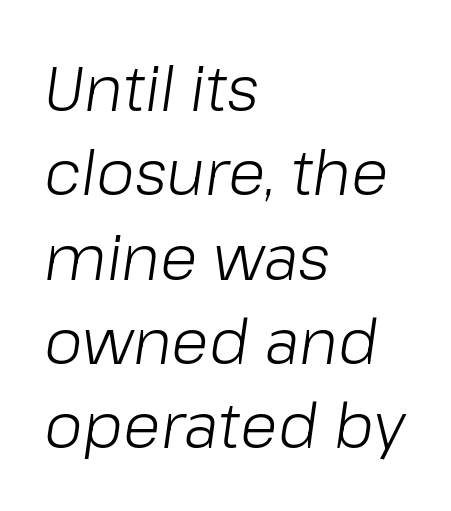
Q: Is the text bold? A: No.
Q: Is the text italic (slanted)? A: Yes, it leans right by about 8 degrees.
Q: Is the text underlined? A: No.
Q: How is the paragraph aligned? A: Left-aligned.
Q: Is the spacing between letters normal or unusually wide? A: Normal.
Q: Is the spacing between lines tight, normal or loose? A: Normal.
Q: Width (condensed, normal, or wide)? A: Normal.
Q: Stroke contrast? A: Low.
Q: x-height? A: Medium.
Q: Monospaced? A: No.
